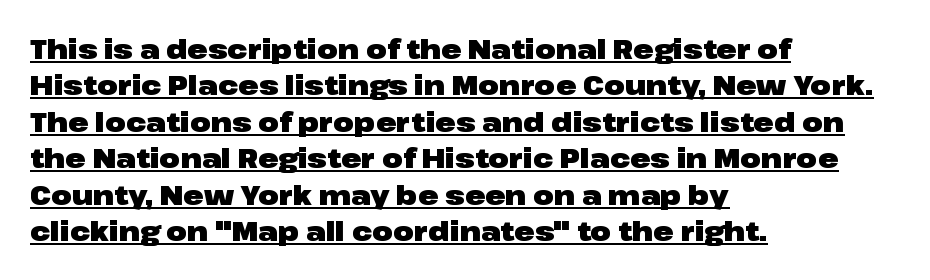
Q: Is the text bold? A: Yes.
Q: Is the text italic (slanted)? A: No, it is upright.
Q: Is the text underlined? A: Yes.
Q: How is the paragraph aligned? A: Left-aligned.
Q: Is the spacing between letters normal or unusually wide? A: Normal.
Q: Is the spacing between lines tight, normal or loose? A: Normal.
